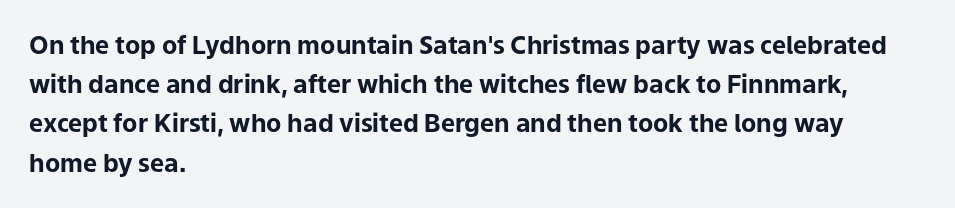
{"italic": "no", "bold": "yes", "underline": "no", "align": "left", "line_spacing": "normal", "line_spacing_ratio": 1.57, "letter_spacing": "normal", "letter_spacing_em": 0.0, "glyph_px": 25}
